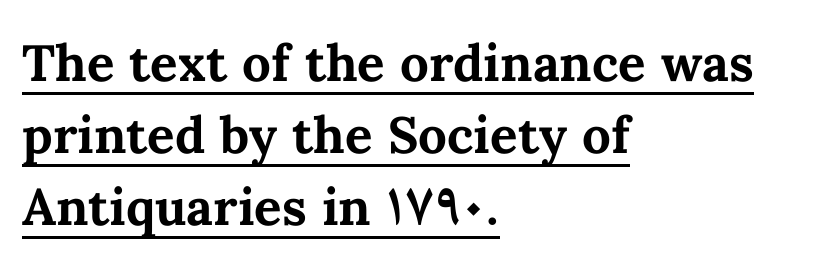
The image shows 51 px bold type, upright; set left-aligned, normal line spacing (1.41x), normal letter spacing, underlined; medium stroke contrast and a medium x-height.
